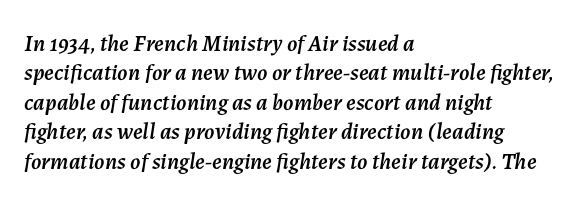
A student would call this left alignment; a typographer would say flush left, rag right. Honestly, the letter spacing is just normal — you wouldn't notice it. Characters are canted at an angle relative to the baseline's perpendicular. Plain, unruled lines of type. The passage shown stacks its lines at a standard gap.
